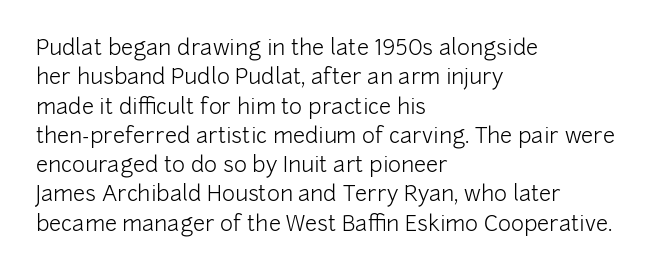
Q: Is the text bold? A: No.
Q: Is the text italic (slanted)? A: No, it is upright.
Q: Is the text underlined? A: No.
Q: How is the paragraph aligned? A: Left-aligned.
Q: Is the spacing between letters normal or unusually wide? A: Normal.
Q: Is the spacing between lines tight, normal or loose? A: Normal.
